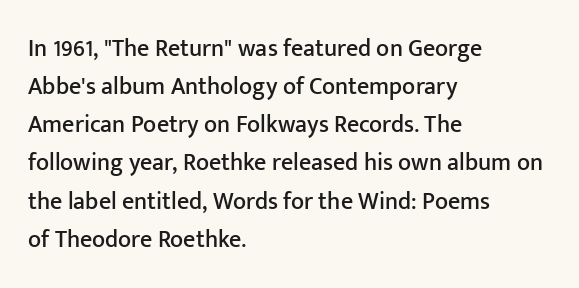
Q: Is the text italic (slanted)? A: No, it is upright.
Q: Is the text underlined? A: No.
Q: How is the paragraph aligned? A: Left-aligned.
Q: Is the spacing between letters normal or unusually wide? A: Normal.
Q: Is the spacing between lines tight, normal or loose? A: Normal.
